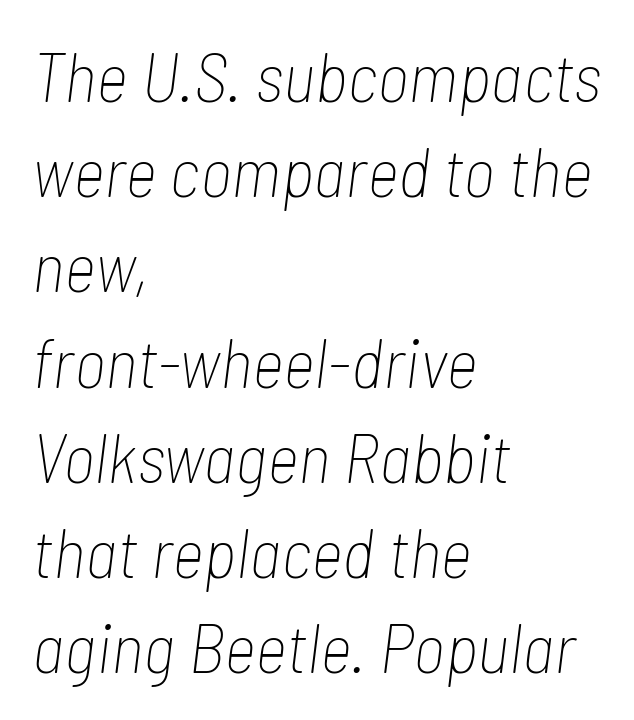
The weight would be labelled regular, book, light, or lighter still. The face used here is proportionally spaced, like ordinary book or web type. Observe the lean: these are italic letterforms. Honestly, the letter spacing is just normal — you wouldn't notice it. Typeset ragged right — the left edge is the straight one.
